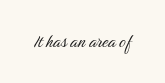
The passage shown is not underscored anywhere. Stems here are at most as thick as an everyday book face. Observe the ordinary spacing: letters are neighbours, not strangers.
